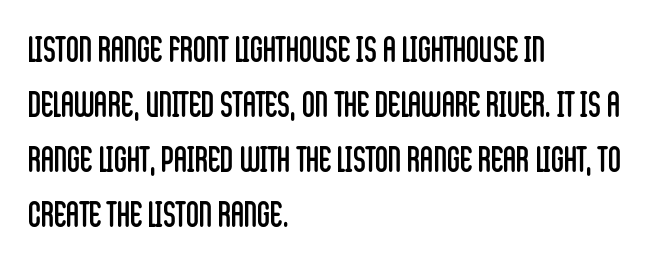
{"serif": "no", "italic": "no", "bold": "no", "weight": "regular", "width": "condensed", "stroke_contrast": "low", "x_height": "large", "monospaced": "no", "underline": "no", "align": "left", "line_spacing": "normal", "line_spacing_ratio": 1.53, "letter_spacing": "normal", "letter_spacing_em": 0.0, "glyph_px": 36}
